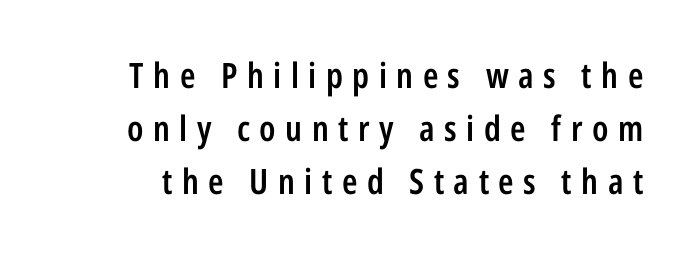
The image shows 35 px semibold, condensed sans-serif type, upright; set normal line spacing (1.51x), unusually wide letter spacing (+0.27 em), not underlined; low stroke contrast and a medium x-height.
